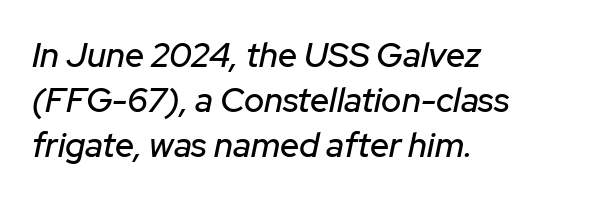
Q: Is the text italic (slanted)? A: Yes, it leans right by about 12 degrees.
Q: Is the text underlined? A: No.
Q: How is the paragraph aligned? A: Left-aligned.
Q: Is the spacing between letters normal or unusually wide? A: Normal.
Q: Is the spacing between lines tight, normal or loose? A: Normal.
Q: Width (condensed, normal, or wide)? A: Normal.
Q: Stroke contrast? A: Low.
Q: x-height? A: Medium.
Q: Monospaced? A: No.
